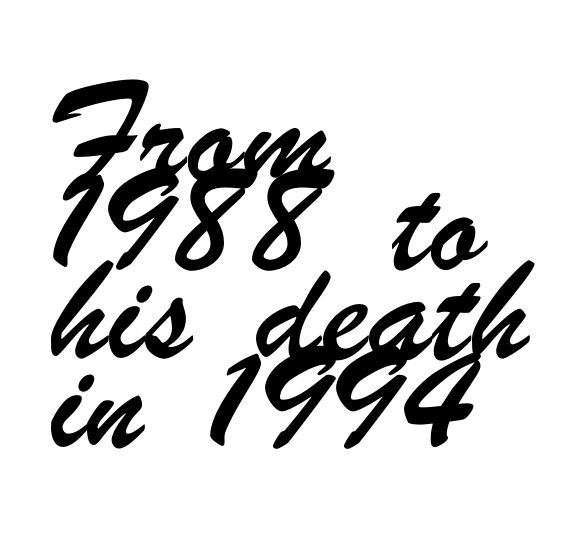
The image shows 63 px condensed sans-serif type; set left-aligned, normal line spacing (1.42x), normal letter spacing, not underlined; low stroke contrast and a small x-height.
